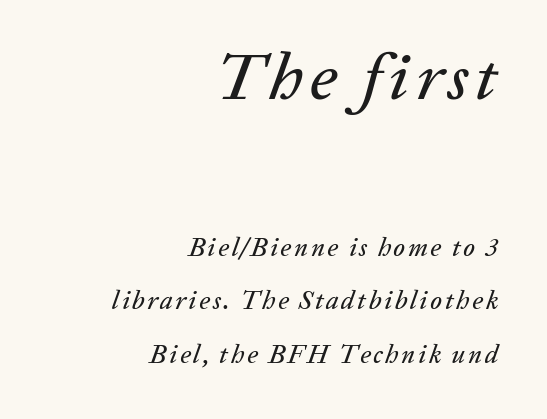
Q: Is the text italic (slanted)? A: Yes, it leans right by about 20 degrees.
Q: Is the text underlined? A: No.
Q: How is the paragraph aligned? A: Right-aligned.
Q: Is the spacing between lines tight, normal or loose? A: Loose.
Q: Which block of text is set in a larger size, the first (top) or the second (bottom)? A: The first (top) one.
Q: Width (condensed, normal, or wide)? A: Normal.
Q: Stroke contrast? A: Low.
Q: x-height? A: Medium.
Q: Monospaced? A: No.
